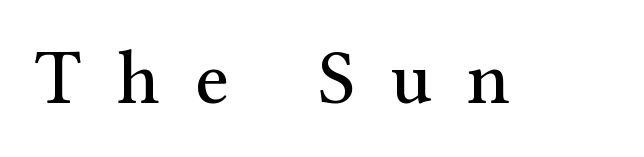
{"serif": "yes", "italic": "no", "bold": "no", "weight": "regular", "width": "normal", "stroke_contrast": "medium", "x_height": "medium", "monospaced": "no", "underline": "no", "letter_spacing": "wide", "letter_spacing_em": 0.47, "glyph_px": 76}
